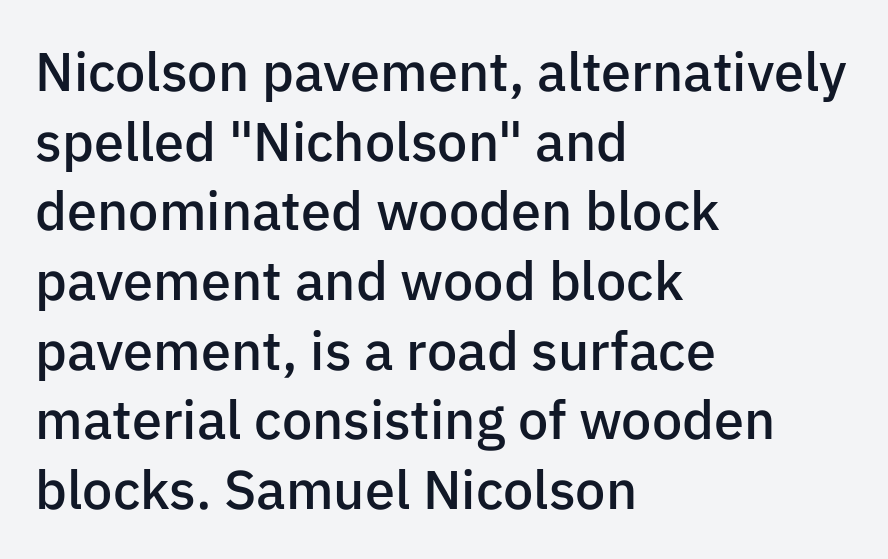
The image shows 54 px semibold sans-serif type, upright; set left-aligned, normal line spacing (1.29x), normal letter spacing, not underlined; low stroke contrast and a medium x-height.
